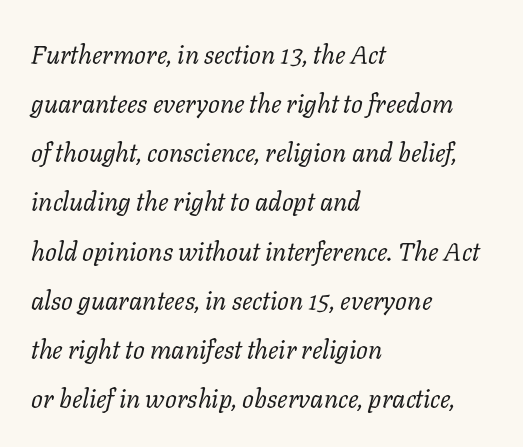
Q: Is the text bold? A: No.
Q: Is the text italic (slanted)? A: Yes, it leans right by about 11 degrees.
Q: Is the text underlined? A: No.
Q: How is the paragraph aligned? A: Left-aligned.
Q: Is the spacing between letters normal or unusually wide? A: Normal.
